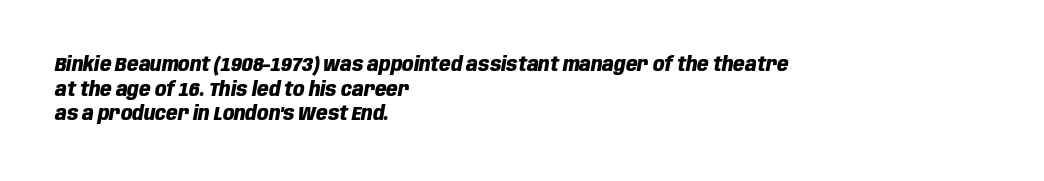
{"italic": "yes", "lean": "right", "slant_degrees": 10, "bold": "yes", "underline": "no", "align": "left", "line_spacing_ratio": 1.23, "letter_spacing": "normal", "letter_spacing_em": 0.0, "glyph_px": 20}
